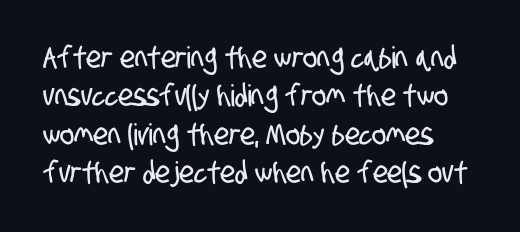
The baseline area is clear. Each line starts at the same left margin while the right side varies. What stands out about the letter spacing? Nothing — it is the standard amount. Note the varied advance widths — an 'i' is clearly narrower than an 'm'. The designer left line spacing at the default.
